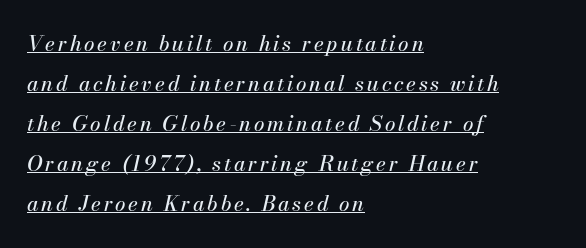
The image shows 21 px text type, italic (leaning right); set left-aligned, loose line spacing (1.91x), underlined.
